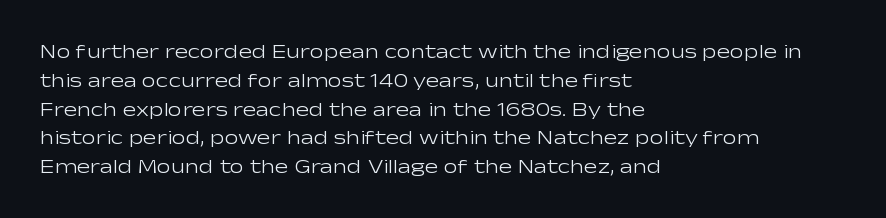
Vertical strokes here are truly vertical. The typesetting does not lean heavy: it is not bold. These lines keep a tight, regular rhythm from letter to letter. Anything drawn beneath the words? Only blank space. The designer left line spacing at the default. Caption: multi-line text, flush left, ragged right.
